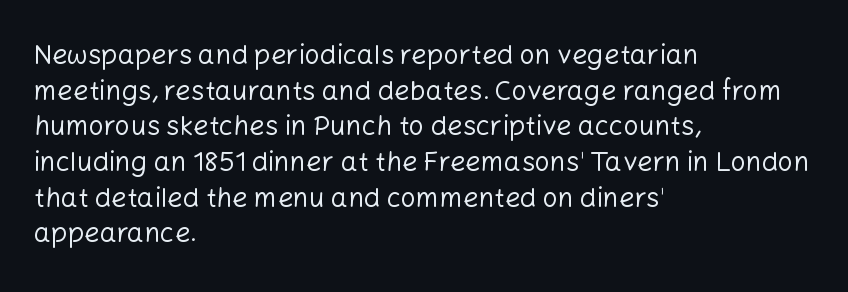
The image shows 27 px text type, upright; set left-aligned, normal line spacing (1.32x), normal letter spacing, not underlined.
